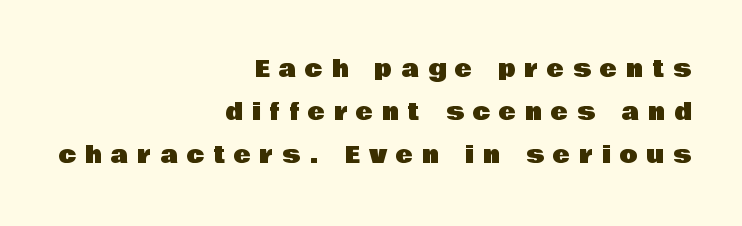
{"italic": "no", "underline": "no", "align": "right", "line_spacing_ratio": 1.87, "letter_spacing": "wide", "letter_spacing_em": 0.4, "glyph_px": 23}
